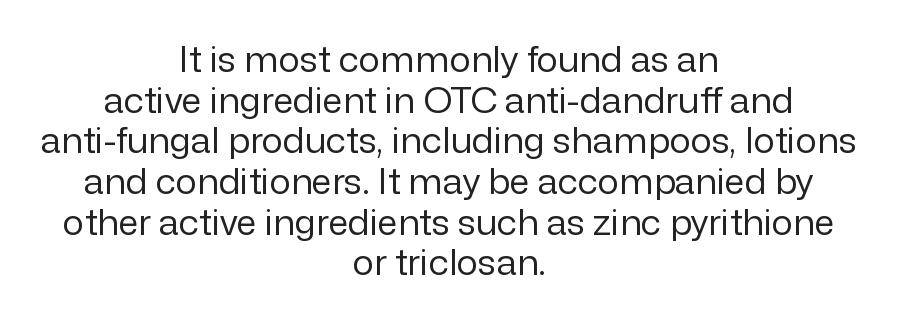
Every row of glyphs is offset so its center matches the block's center. The passage shown is typed in a proportional face where columns would drift. Nobody drew a line under any word here. Each stroke keeps to a modest, everyday thickness or less. Upright lettering throughout.
